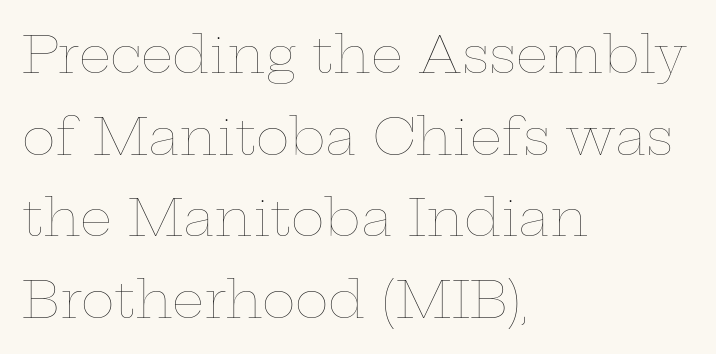
Varying glyph widths throughout — classic text-font behaviour. Leftover space on each line is placed entirely after the last word. The designer left line spacing at the default. Rule under the text: the space is simply empty. If you drew a line through each stem, it would be perfectly vertical.
